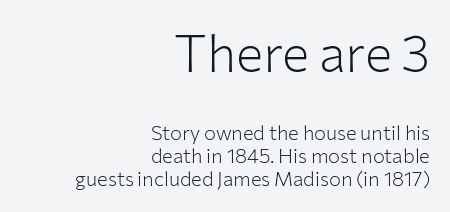
{"serif": "no", "italic": "no", "bold": "no", "weight": "light", "width": "normal", "stroke_contrast": "low", "x_height": "medium", "monospaced": "no", "underline": "no", "align": "right", "line_spacing": "tight", "line_spacing_ratio": 1.15, "letter_spacing": "normal", "letter_spacing_em": 0.0, "larger_block": "first", "size_ratio": 2.55, "glyph_px": 51}
